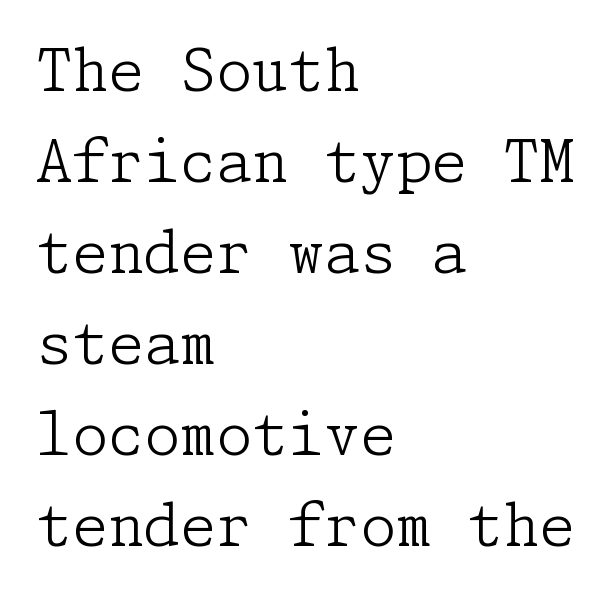
Every stem runs plumb, perpendicular to the baseline. Weight: in the light-to-regular range. Short note: letters normally spaced. The space between consecutive lines is moderate.
